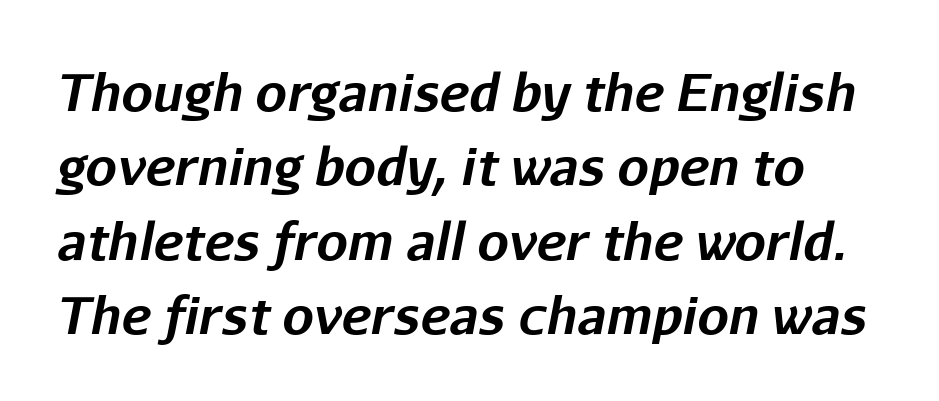
The image shows 50 px bold type, italic (leaning right); set normal line spacing (1.49x), normal letter spacing, not underlined; low stroke contrast and a medium x-height.
